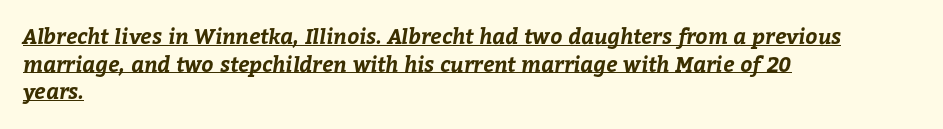
{"bold": "yes", "underline": "yes", "align": "left", "line_spacing": "normal", "line_spacing_ratio": 1.31, "letter_spacing": "normal", "letter_spacing_em": 0.0, "glyph_px": 21}
